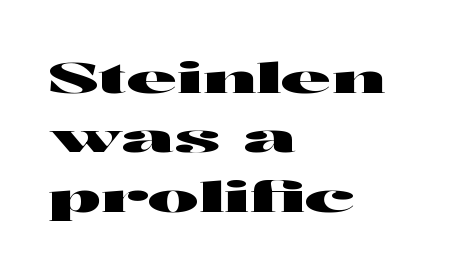
The image shows 43 px wide sans-serif type, upright; set left-aligned, normal line spacing (1.38x), normal letter spacing, not underlined; high stroke contrast and a medium x-height.
